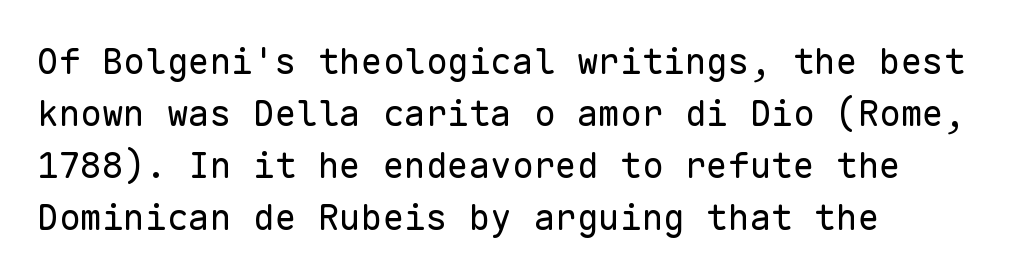
The image shows 36 px regular-weight sans-serif type, upright, monospaced; set left-aligned, normal line spacing (1.44x), normal letter spacing, not underlined; low stroke contrast and a medium x-height.
